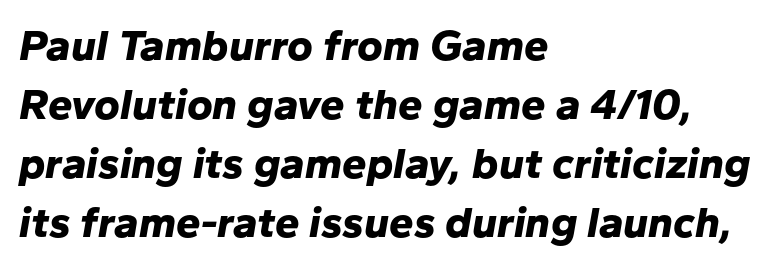
{"italic": "yes", "lean": "right", "slant_degrees": 10, "bold": "yes", "weight": "bold", "width": "normal", "stroke_contrast": "low", "x_height": "medium", "monospaced": "no", "underline": "no", "align": "left", "line_spacing": "normal", "line_spacing_ratio": 1.34, "letter_spacing": "normal", "letter_spacing_em": 0.0, "glyph_px": 44}
